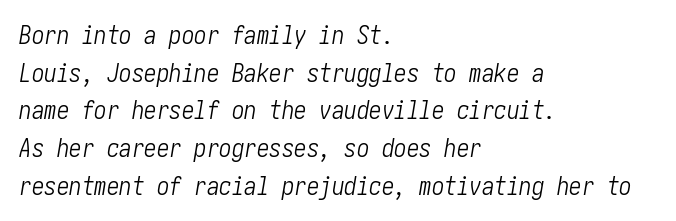
The image shows 25 px text type, italic (leaning right); set left-aligned, normal line spacing (1.51x), normal letter spacing, not underlined.
